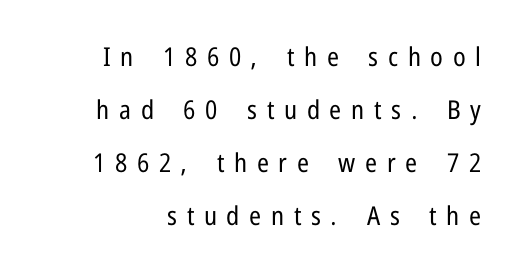
{"italic": "no", "bold": "no", "underline": "no", "line_spacing": "loose", "line_spacing_ratio": 2.04, "letter_spacing": "wide", "letter_spacing_em": 0.37, "glyph_px": 26}
